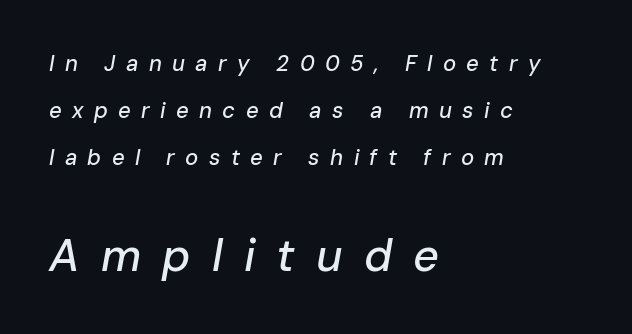
Q: Is the text italic (slanted)? A: Yes, it leans right by about 10 degrees.
Q: Is the text underlined? A: No.
Q: How is the paragraph aligned? A: Left-aligned.
Q: Is the spacing between letters normal or unusually wide? A: Unusually wide.
Q: Is the spacing between lines tight, normal or loose? A: Loose.
Q: Which block of text is set in a larger size, the first (top) or the second (bottom)? A: The second (bottom) one.
Q: Width (condensed, normal, or wide)? A: Normal.
Q: Stroke contrast? A: Low.
Q: x-height? A: Medium.
Q: Monospaced? A: No.
